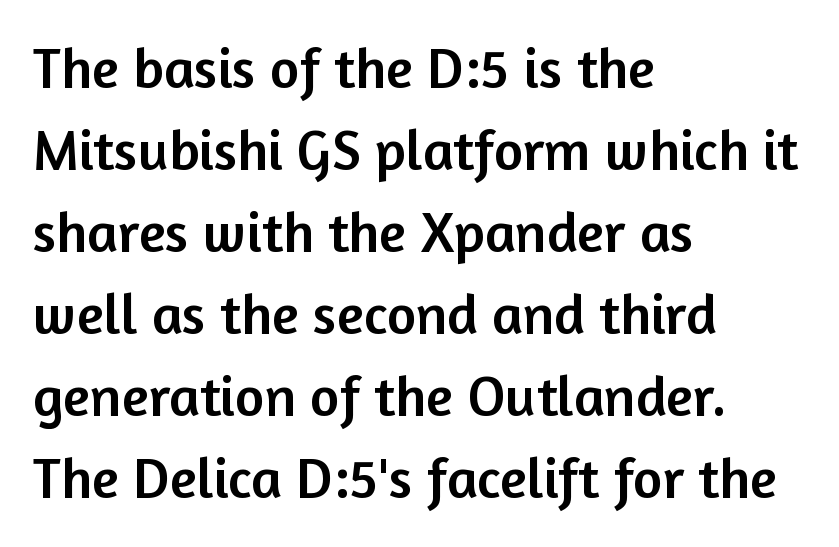
The image shows 57 px sans-serif type, upright; set left-aligned, normal line spacing (1.44x), normal letter spacing, not underlined; low stroke contrast and a medium x-height.
